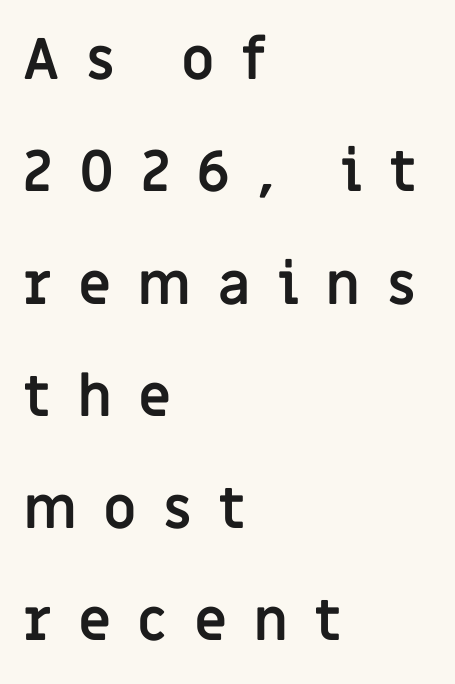
Between one letter and the next there's a generous, obvious gap. A classic flush-left, rag-right setting is used for this passage. The passage shown stacks its lines with a broad gap. Plain, unruled lines of type. These words are printed bold, with thick strokes throughout.
